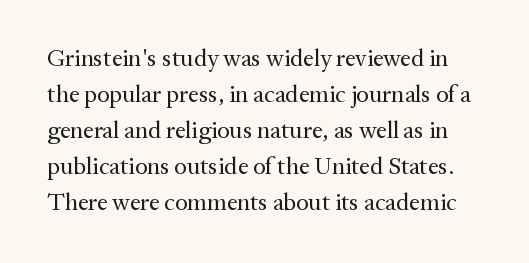
Every character sits straight up, as roman type does. Is the stroke heavy? The answer is a plain regular-or-lighter. Words appear dense and cohesive because spacing is normal. Just letters on the line, the space beneath them empty.
